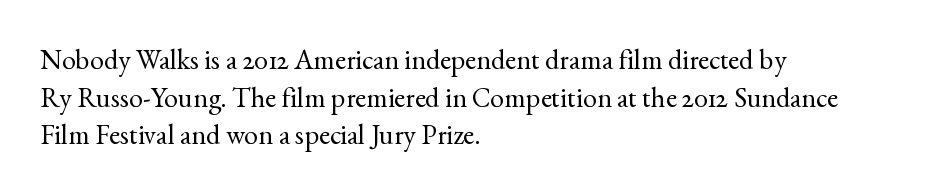
Q: Is the text bold? A: No.
Q: Is the text italic (slanted)? A: No, it is upright.
Q: Is the typeface a serif or a sans-serif typeface? A: Serif.
Q: Is the text underlined? A: No.
Q: How is the paragraph aligned? A: Left-aligned.
Q: Is the spacing between letters normal or unusually wide? A: Normal.
Q: Is the spacing between lines tight, normal or loose? A: Normal.
Q: Width (condensed, normal, or wide)? A: Normal.
Q: x-height? A: Small.
Q: Monospaced? A: No.
